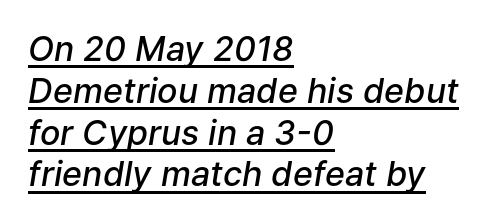
{"italic": "yes", "lean": "right", "slant_degrees": 9, "bold": "semi", "weight": "semibold", "width": "normal", "stroke_contrast": "low", "x_height": "medium", "monospaced": "no", "underline": "yes", "align": "left", "line_spacing_ratio": 1.23, "letter_spacing": "normal", "letter_spacing_em": 0.0, "glyph_px": 34}
